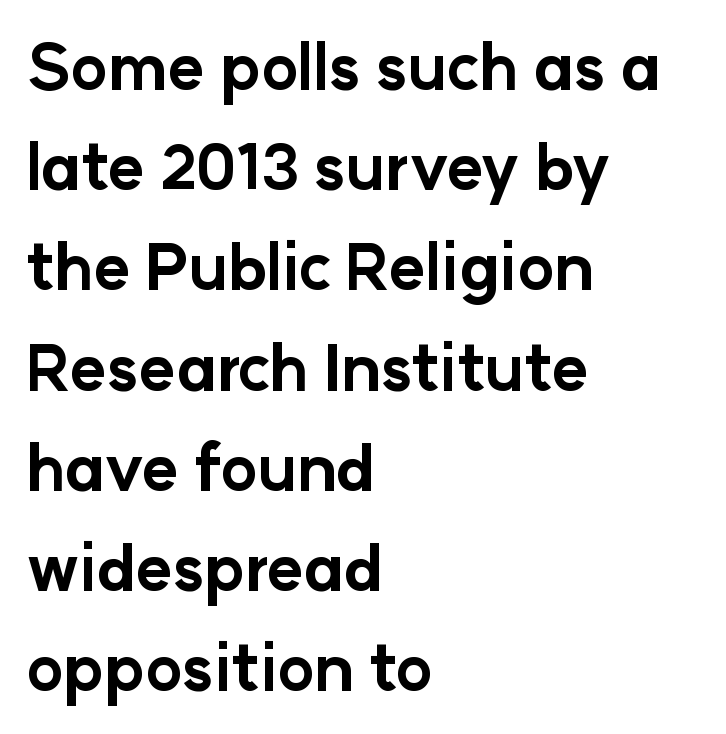
{"serif": "no", "italic": "no", "bold": "yes", "weight": "bold", "width": "normal", "stroke_contrast": "low", "x_height": "medium", "monospaced": "no", "underline": "no", "align": "left", "line_spacing": "normal", "line_spacing_ratio": 1.59, "letter_spacing": "normal", "letter_spacing_em": 0.0, "glyph_px": 63}
